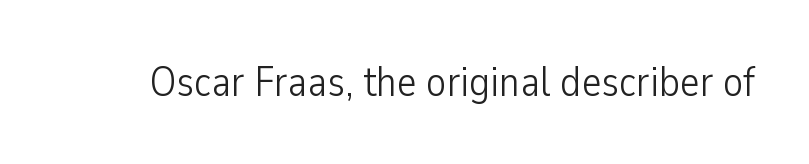
Vertical stems look standard width or narrower in stroke. Nope, no serifs anywhere on these letters. Default kerning and tracking; the words read as compact shapes. A typesetter would mark this as roman, not italic. The space directly below the letters is spotless.
